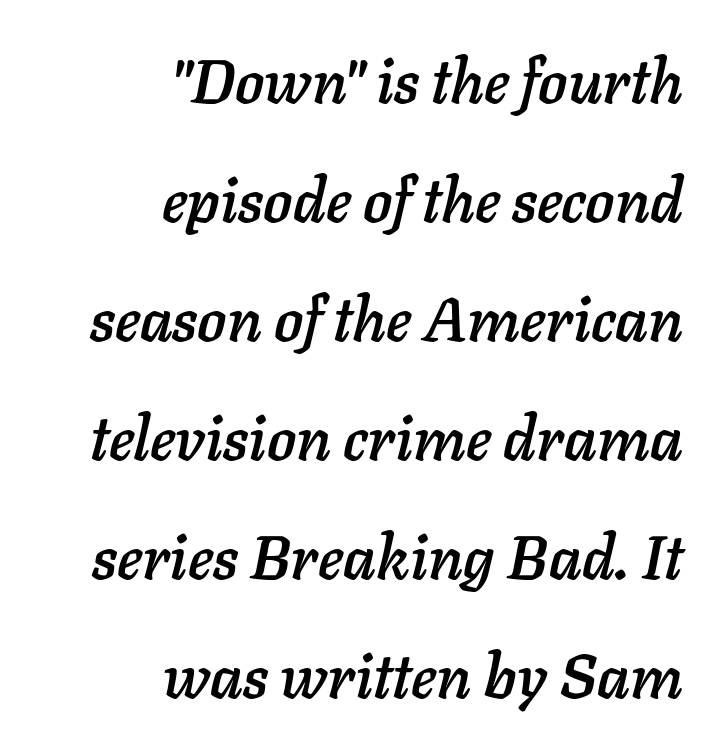
Q: Is the text italic (slanted)? A: Yes, it leans right by about 11 degrees.
Q: Is the text underlined? A: No.
Q: How is the paragraph aligned? A: Right-aligned.
Q: Is the spacing between letters normal or unusually wide? A: Normal.
Q: Is the spacing between lines tight, normal or loose? A: Loose.
Q: Width (condensed, normal, or wide)? A: Normal.
Q: Stroke contrast? A: Low.
Q: x-height? A: Medium.
Q: Monospaced? A: No.
